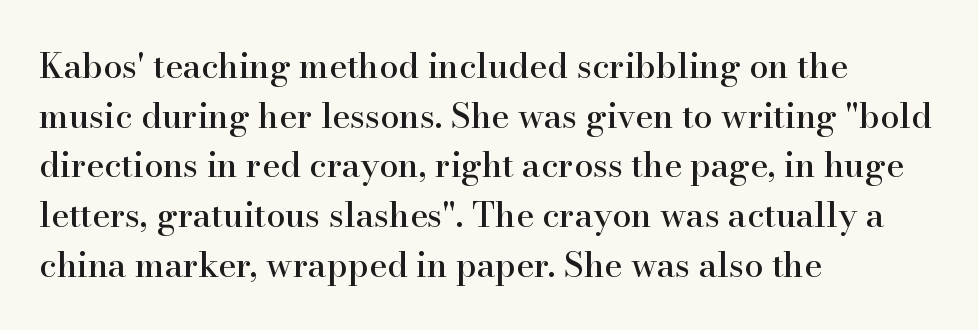
The image shows 34 px serif type, upright; set left-aligned, normal line spacing (1.46x), normal letter spacing, not underlined; high stroke contrast and a small x-height.
